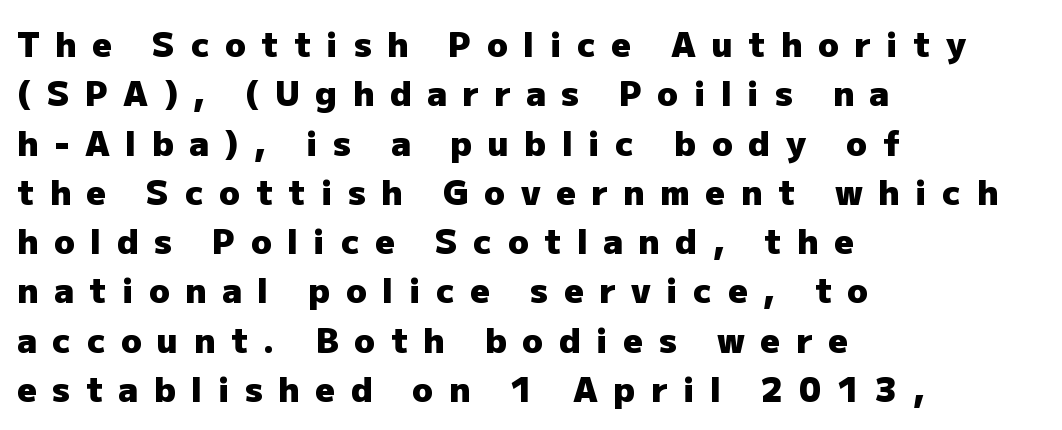
The line texture is sparse and dotted thanks to wide tracking. This is the regular roman posture of the typeface. Notice how thick the strokes are: this is what a full bold looks like. Descenders hang freely into open space.
